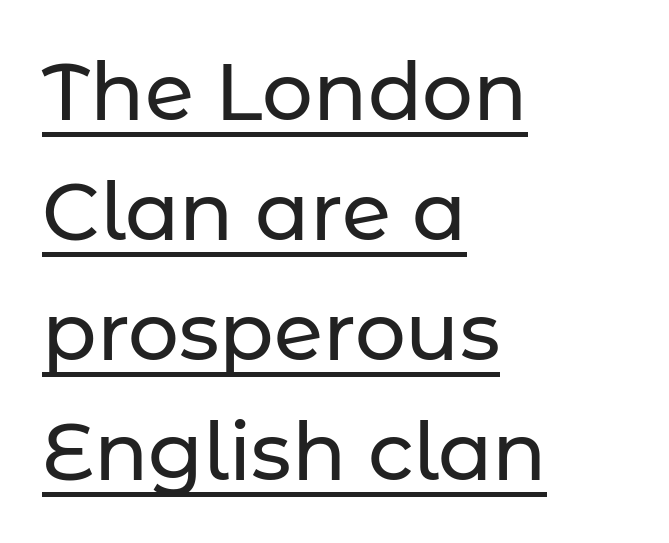
{"serif": "no", "italic": "no", "width": "normal", "stroke_contrast": "low", "x_height": "medium", "monospaced": "no", "underline": "yes", "align": "left", "line_spacing": "normal", "line_spacing_ratio": 1.5, "letter_spacing": "normal", "letter_spacing_em": 0.0, "glyph_px": 80}
